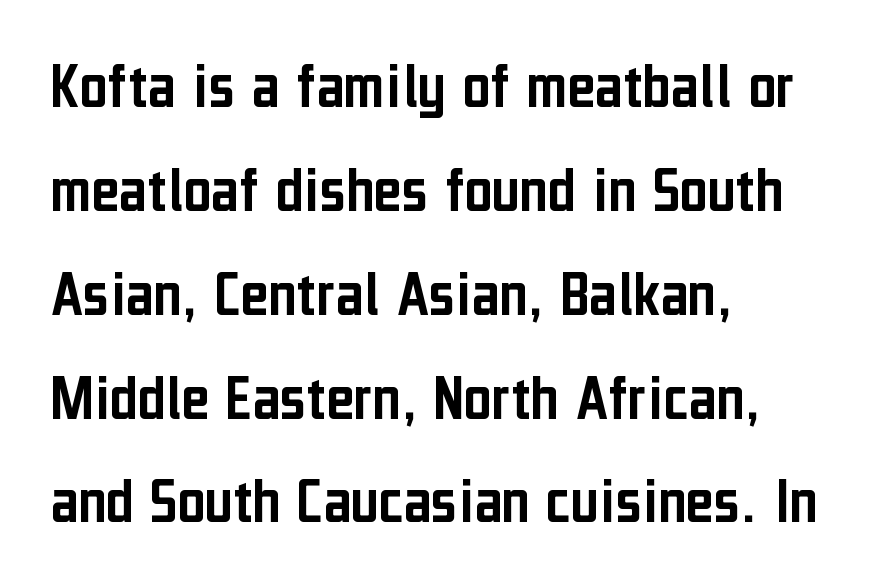
{"serif": "no", "italic": "no", "width": "condensed", "stroke_contrast": "low", "x_height": "medium", "monospaced": "no", "underline": "no", "align": "left", "line_spacing": "normal", "line_spacing_ratio": 1.55, "letter_spacing": "normal", "letter_spacing_em": 0.0, "glyph_px": 67}
